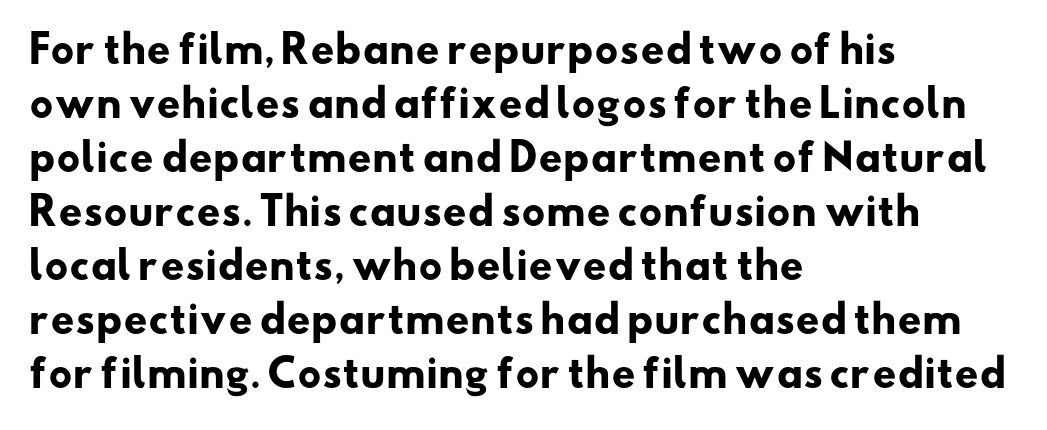
Compared with typical body copy, the letter spacing here is the same. Vertically, the passage feels balanced, rows spaced as you'd expect. This rendering features lettering with no underline. Here the designer chose a conventional face with non-uniform glyph widths.
